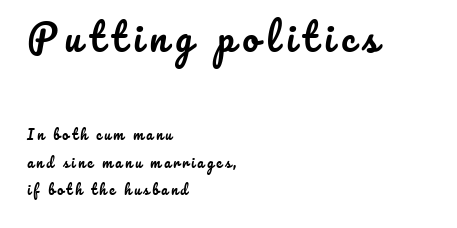
Q: Is the text italic (slanted)? A: Yes.
Q: Is the text underlined? A: No.
Q: How is the paragraph aligned? A: Left-aligned.
Q: Is the spacing between letters normal or unusually wide? A: Unusually wide.
Q: Is the spacing between lines tight, normal or loose? A: Loose.
Q: Which block of text is set in a larger size, the first (top) or the second (bottom)? A: The first (top) one.
Q: Width (condensed, normal, or wide)? A: Normal.
Q: Stroke contrast? A: Low.
Q: x-height? A: Small.
Q: Monospaced? A: No.
